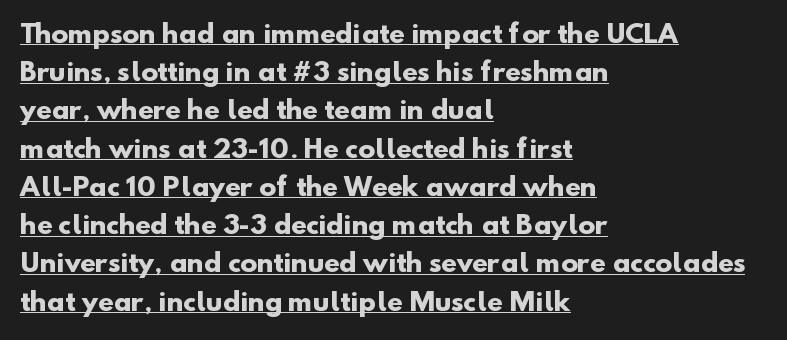
Caption: multi-line text, flush left, ragged right. A dark, heavy texture on the line: the type is bold. Here the glyphs are tracked normally, forming tight word shapes. Descenders here cross a horizontal rule under the line. Summary of vertical rhythm: regular, with standard interline spacing.
